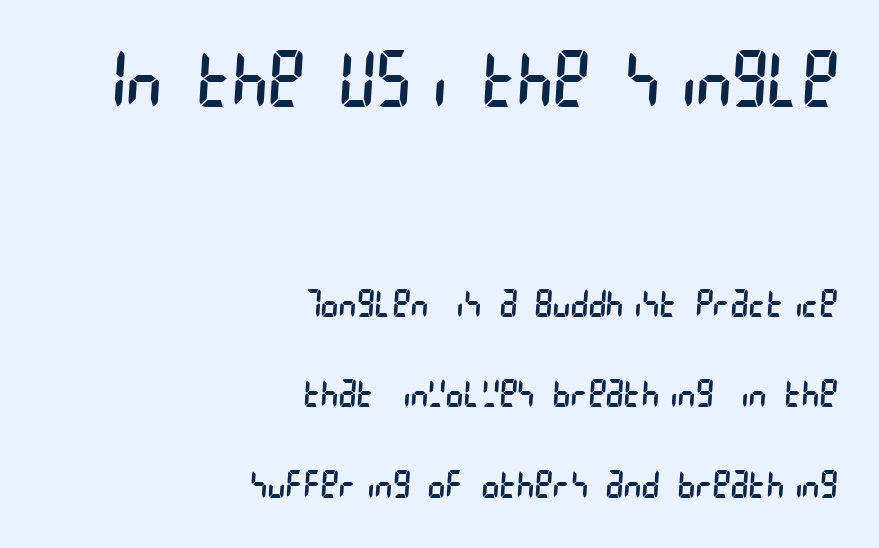
In this sample the first text group is rendered at the bigger scale. Anything drawn beneath the words? Only blank space. Grotesque or geometric, the face here clearly has no serifs. Letters have the restrained weight of plain body copy at most. Notice the wide empty band between every row — that's loose leading. Notice how the passage keeps a crisp vertical edge on the right only.
